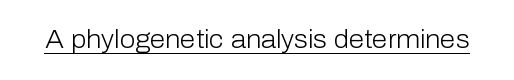
{"italic": "no", "bold": "no", "underline": "yes", "letter_spacing": "normal", "letter_spacing_em": 0.0, "glyph_px": 25}
